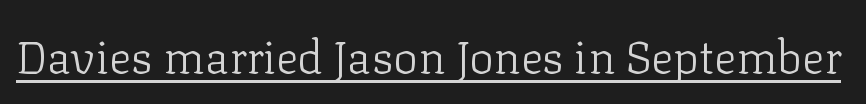
{"serif": "yes", "italic": "no", "bold": "no", "weight": "light", "width": "normal", "stroke_contrast": "low", "x_height": "medium", "monospaced": "no", "underline": "yes", "letter_spacing": "normal", "letter_spacing_em": 0.0, "glyph_px": 46}
